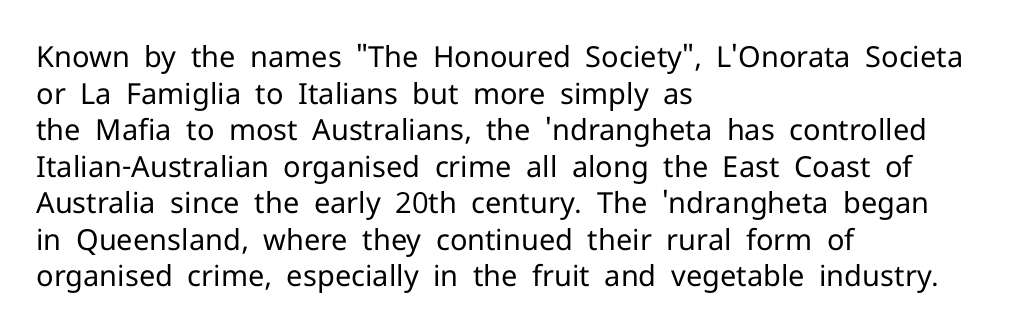
{"serif": "no", "italic": "no", "bold": "no", "weight": "regular", "width": "normal", "stroke_contrast": "low", "x_height": "medium", "monospaced": "no", "underline": "no", "align": "left", "line_spacing": "normal", "line_spacing_ratio": 1.26, "letter_spacing": "normal", "letter_spacing_em": 0.0, "glyph_px": 29}
